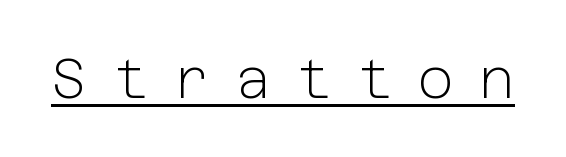
Q: Is the text bold? A: No.
Q: Is the text italic (slanted)? A: No, it is upright.
Q: Is the typeface a serif or a sans-serif typeface? A: Sans-serif.
Q: Is the text underlined? A: Yes.
Q: Is the spacing between letters normal or unusually wide? A: Unusually wide.
Q: Width (condensed, normal, or wide)? A: Normal.
Q: Stroke contrast? A: Low.
Q: x-height? A: Medium.
